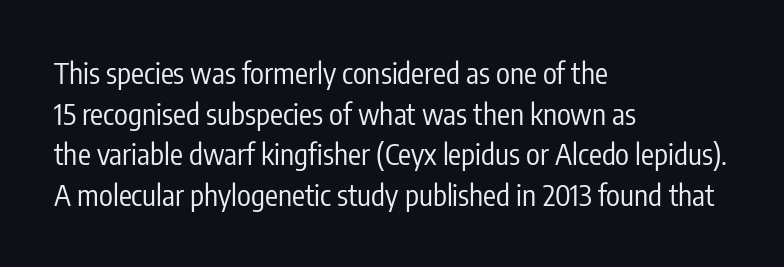
Type style note: lacks serifs. This is the regular roman posture of the typeface. Clear beneath every line of the passage. The space between consecutive lines is moderate. The passage is arranged the way most books set body copy — flush left. The rendering uses natural spacing where letterforms have individual widths.
